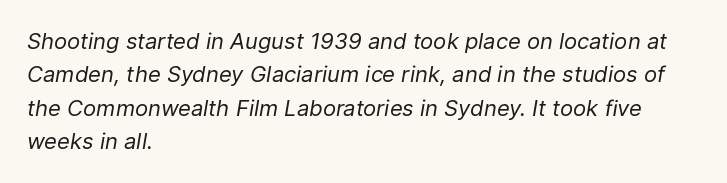
What's the leading like? Ordinary, nothing unusual. Descenders hang freely into open space. This is oblique type, the kind used for emphasis or titles. You could call the tracking neutral — neither tight nor loose. A classic flush-left, rag-right setting is used for this passage. Heft: none added — not bold.
